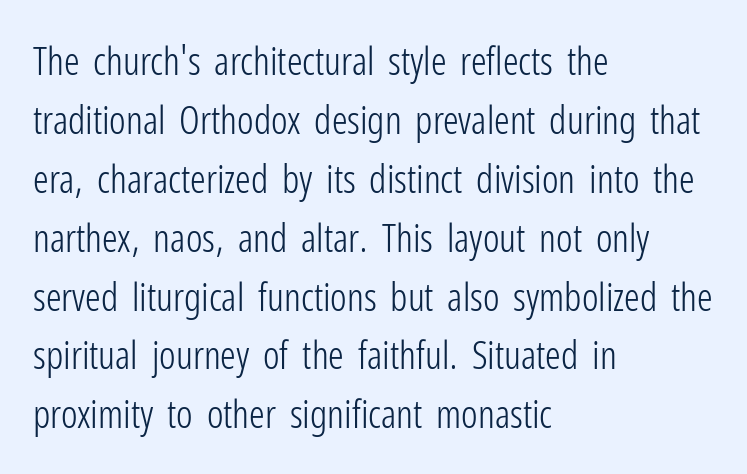
{"serif": "no", "italic": "no", "bold": "no", "weight": "light", "width": "condensed", "stroke_contrast": "low", "x_height": "medium", "monospaced": "no", "underline": "no", "align": "left", "line_spacing": "normal", "line_spacing_ratio": 1.51, "letter_spacing": "normal", "letter_spacing_em": 0.0, "glyph_px": 39}
